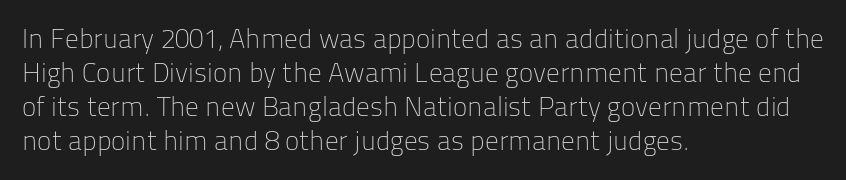
{"italic": "no", "bold": "no", "underline": "no", "align": "left", "line_spacing": "normal", "line_spacing_ratio": 1.26, "letter_spacing": "normal", "letter_spacing_em": 0.0, "glyph_px": 27}
